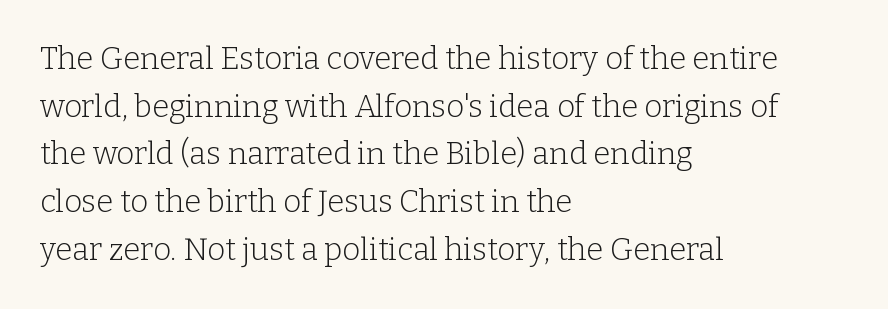
The letterforms sit shoulder to shoulder at normal distance. Stems and bowls with no extra thickness — not bold. No italicization has been applied; the sample stays upright. The vertical gap from one line to the next is medium. Letterform terminals end in serifs throughout the passage. Letters rest on an invisible, unmarked baseline.
